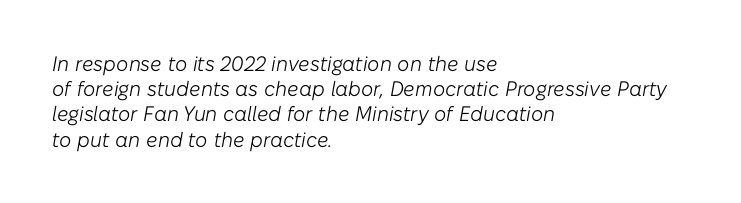
{"italic": "yes", "lean": "right", "slant_degrees": 10, "bold": "no", "underline": "no", "align": "left", "line_spacing_ratio": 1.2, "letter_spacing": "normal", "letter_spacing_em": 0.0, "glyph_px": 21}
